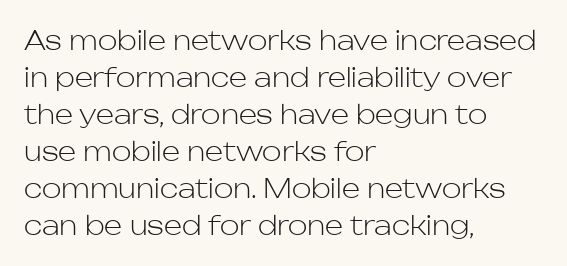
Rule under the text: the space is simply empty. The tracking reads as untouched default to a designer's eye. Compared with a typical body face, this is equally light or lighter still. A student would call this left alignment; a typographer would say flush left, rag right. The rows are spaced the way most documents space them.
